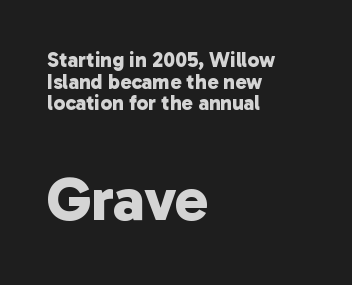
Q: Is the text bold? A: Yes.
Q: Is the typeface a serif or a sans-serif typeface? A: Sans-serif.
Q: Is the text underlined? A: No.
Q: How is the paragraph aligned? A: Left-aligned.
Q: Is the spacing between letters normal or unusually wide? A: Normal.
Q: Is the spacing between lines tight, normal or loose? A: Tight.
Q: Which block of text is set in a larger size, the first (top) or the second (bottom)? A: The second (bottom) one.
Q: Width (condensed, normal, or wide)? A: Normal.
Q: Stroke contrast? A: Low.
Q: x-height? A: Medium.
Q: Monospaced? A: No.
